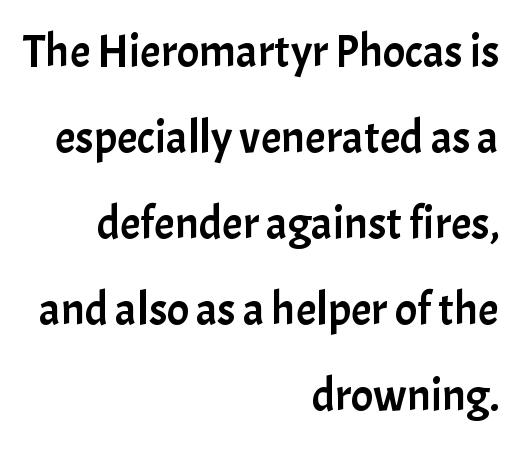
Q: Is the text italic (slanted)? A: No, it is upright.
Q: Is the typeface a serif or a sans-serif typeface? A: Sans-serif.
Q: Is the text underlined? A: No.
Q: How is the paragraph aligned? A: Right-aligned.
Q: Is the spacing between letters normal or unusually wide? A: Normal.
Q: Width (condensed, normal, or wide)? A: Normal.
Q: Stroke contrast? A: Low.
Q: x-height? A: Medium.
Q: Monospaced? A: No.
